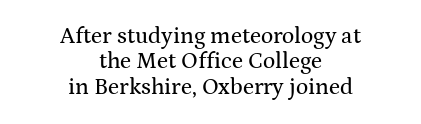
{"italic": "no", "underline": "no", "align": "center", "line_spacing": "tight", "line_spacing_ratio": 1.1, "letter_spacing": "normal", "letter_spacing_em": 0.0, "glyph_px": 23}
